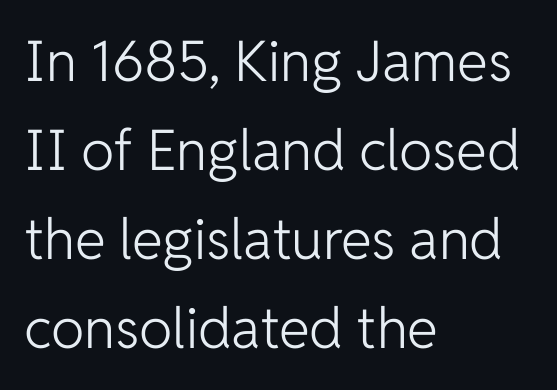
The image shows 56 px light sans-serif type, upright; set left-aligned, normal line spacing (1.59x), normal letter spacing, not underlined; low stroke contrast and a medium x-height.
